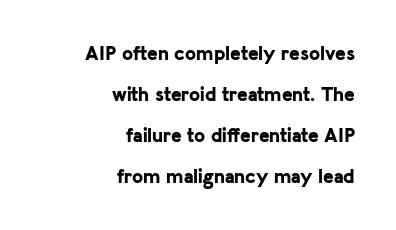
Rendered with straight, roman letterforms. Glance below the letters and you will spot only blank space. You could fit nearly another row in the gap between these rows. Here the glyphs are tracked normally, forming tight word shapes.
